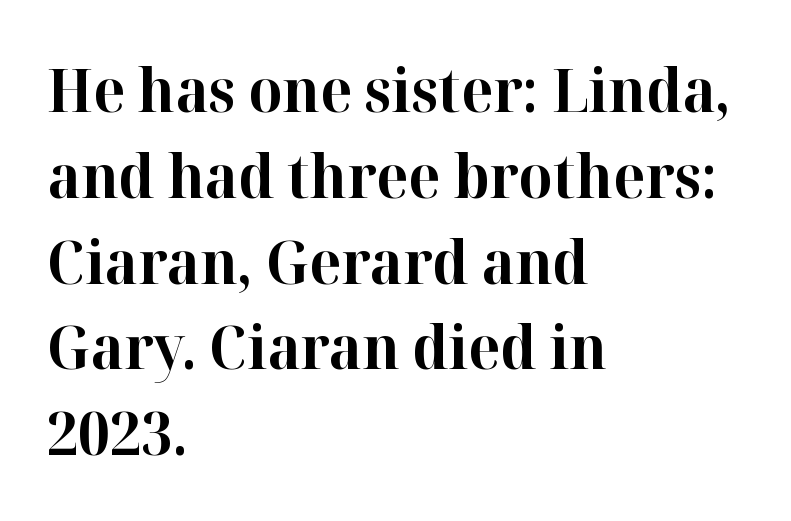
{"serif": "yes", "italic": "no", "bold": "yes", "weight": "bold", "width": "normal", "stroke_contrast": "high", "x_height": "medium", "monospaced": "no", "underline": "no", "align": "left", "line_spacing": "normal", "line_spacing_ratio": 1.43, "letter_spacing": "normal", "letter_spacing_em": 0.0, "glyph_px": 60}
